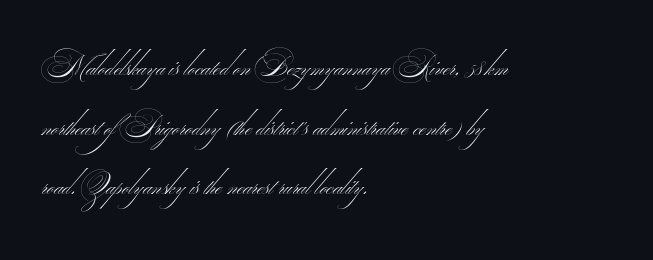
Only glyphs here, with clear space below each row. One glance says open: line gaps are wider than usual. I'd call this a sans setting — the letters go barefoot. Is this a heavy cut? Hardly; it is regular or lighter. Does extra space separate the letters? No, they use regular spacing. These lines are rendered in a variable-pitch font.
